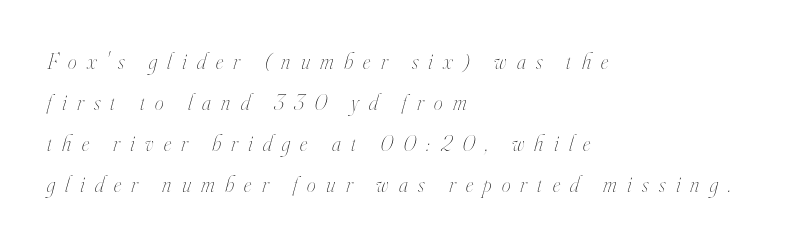
Heft: none added — not bold. Characters are canted at an angle relative to the baseline's perpendicular. Loose tracking; the words dissolve into strings of separated letters. The glyphs are unaccompanied by any horizontal stroke below them. Caption: multi-line text, flush left, ragged right.
